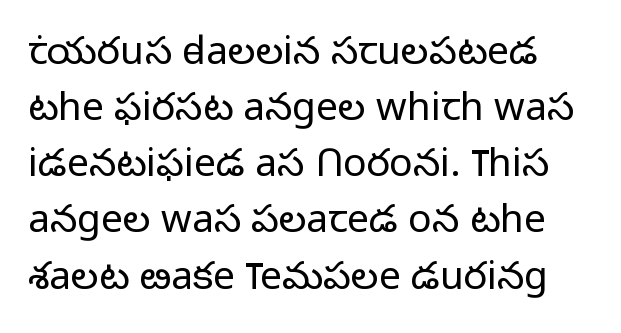
{"serif": "no", "italic": "no", "bold": "no", "weight": "light", "width": "normal", "stroke_contrast": "low", "x_height": "medium", "monospaced": "no", "underline": "no", "line_spacing": "normal", "line_spacing_ratio": 1.44, "letter_spacing": "normal", "letter_spacing_em": 0.0, "glyph_px": 39}
